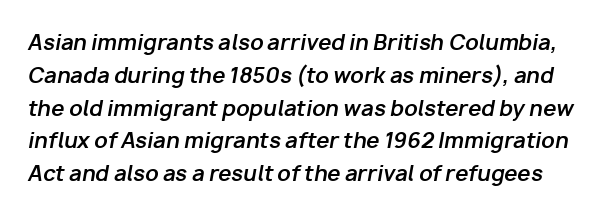
Q: Is the text bold? A: Yes.
Q: Is the text italic (slanted)? A: Yes, it leans right by about 10 degrees.
Q: Is the text underlined? A: No.
Q: Is the spacing between letters normal or unusually wide? A: Normal.
Q: Is the spacing between lines tight, normal or loose? A: Normal.
